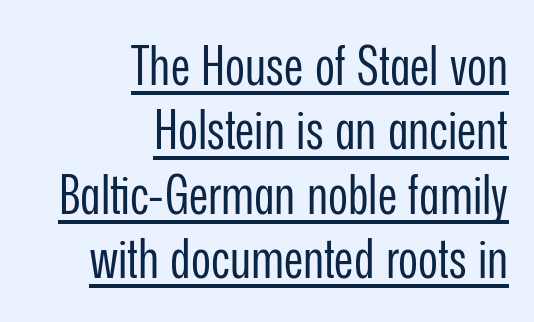
Looks like regular typesetting: each glyph gets only the width it needs. A roman cut, with each character standing at attention. A student would call this right alignment; a typographer would say flush right, rag left. Each letter's strokes conclude bluntly, with no projecting serifs.
